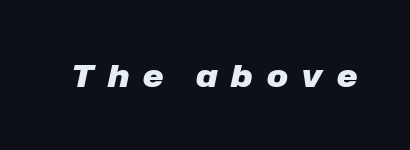
{"italic": "yes", "lean": "right", "slant_degrees": 12, "bold": "yes", "weight": "heavy", "width": "normal", "stroke_contrast": "low", "x_height": "medium", "monospaced": "no", "underline": "no", "letter_spacing": "wide", "letter_spacing_em": 0.45, "glyph_px": 31}
